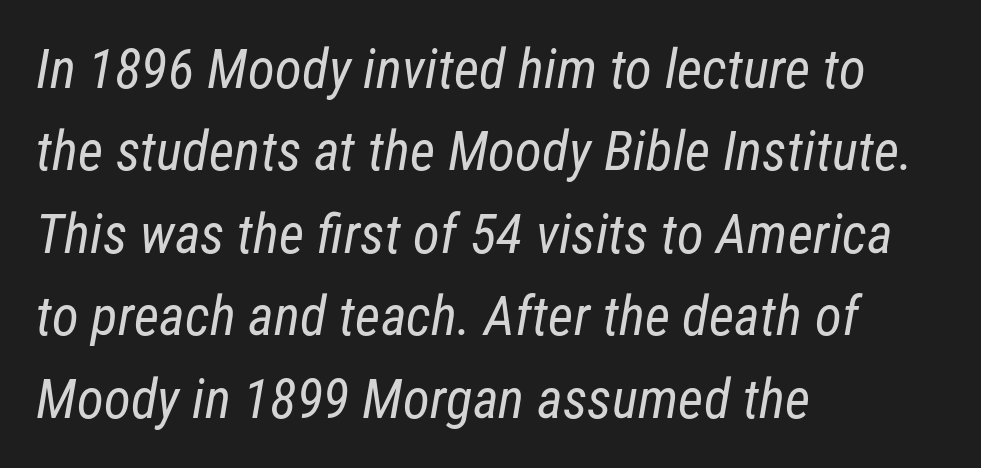
Clear beneath every line of the passage. The face used here is proportionally spaced, like ordinary book or web type. The typeface chosen for these lines omits serifs. A classic flush-left, rag-right setting is used for this passage. Tracking here is standard; glyphs follow each other at the usual distance. The rendering uses a moderate line-height, typical for paragraphs.
